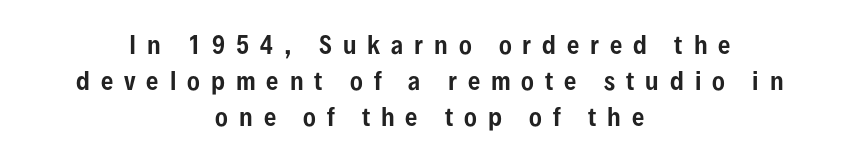
The image shows 24 px text type, upright; set centered, normal line spacing (1.51x), unusually wide letter spacing (+0.46 em), not underlined.
